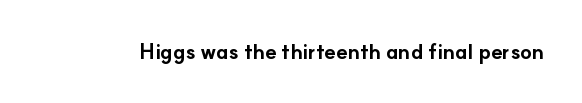
The letterforms sit shoulder to shoulder at normal distance. These lines were composed using upright roman letters. Check the space under the baseline: it is left empty. The sample has been set heavy, in full bold.
